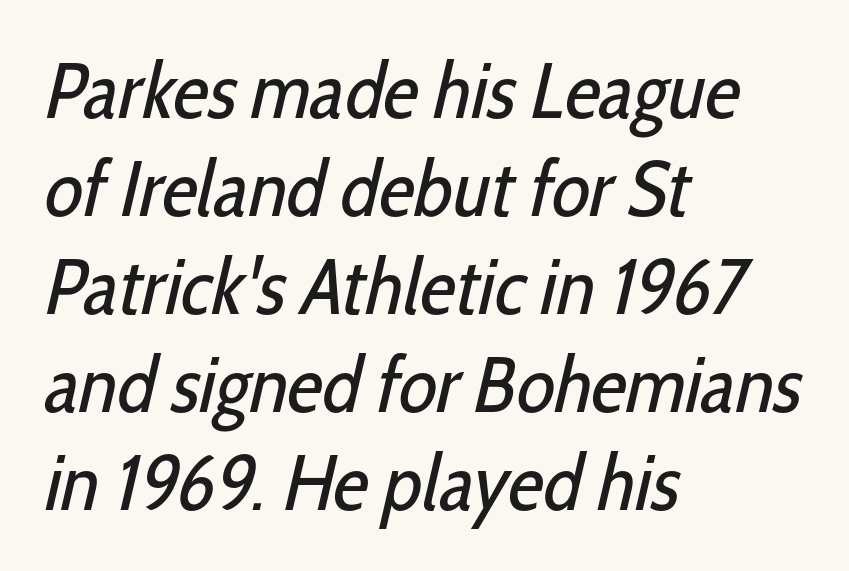
Q: Is the text bold? A: No.
Q: Is the typeface a serif or a sans-serif typeface? A: Sans-serif.
Q: Is the text underlined? A: No.
Q: How is the paragraph aligned? A: Left-aligned.
Q: Is the spacing between letters normal or unusually wide? A: Normal.
Q: Width (condensed, normal, or wide)? A: Condensed.
Q: Stroke contrast? A: Low.
Q: x-height? A: Medium.
Q: Monospaced? A: No.
